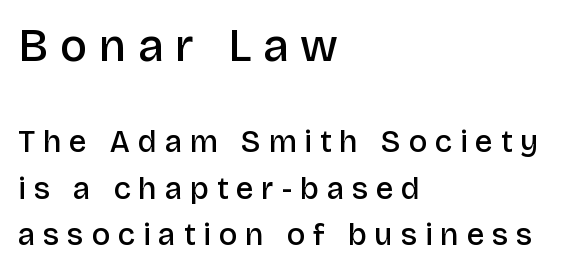
{"serif": "no", "italic": "no", "bold": "semi", "weight": "semibold", "width": "normal", "stroke_contrast": "low", "x_height": "large", "monospaced": "no", "underline": "no", "align": "left", "line_spacing": "normal", "line_spacing_ratio": 1.49, "letter_spacing": "wide", "letter_spacing_em": 0.25, "larger_block": "first", "size_ratio": 1.48, "glyph_px": 46}
